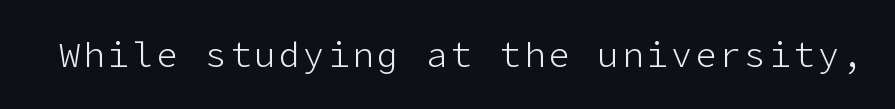
The image shows 35 px light sans-serif type, upright; set not underlined; low stroke contrast and a medium x-height.
